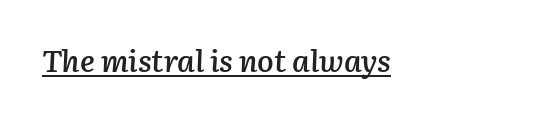
This is the in-between weight designers call semibold or demi. The sample's only ornament is a line tracing under the words. The rendering anchors every line to the left-hand side. This is oblique type, the kind used for emphasis or titles. Character widths vary here, with narrow letters taking less room than wide ones.
